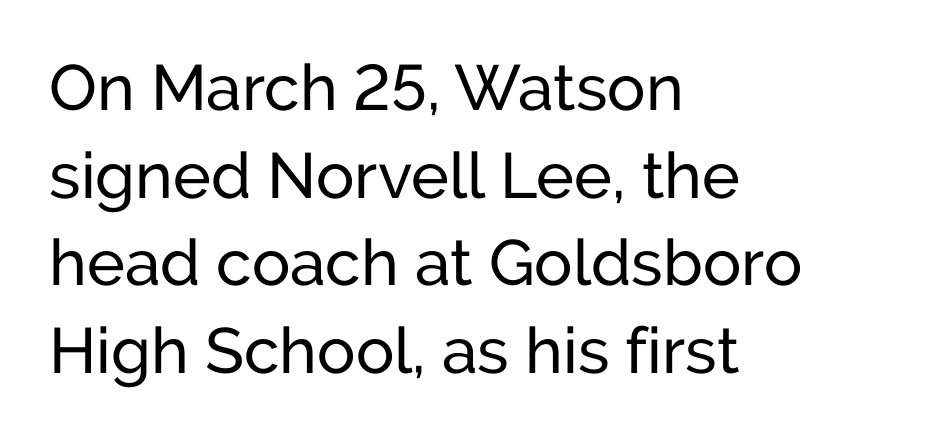
The image shows 64 px regular-weight sans-serif type, upright; set left-aligned, normal line spacing (1.37x), normal letter spacing, not underlined; low stroke contrast and a medium x-height.
